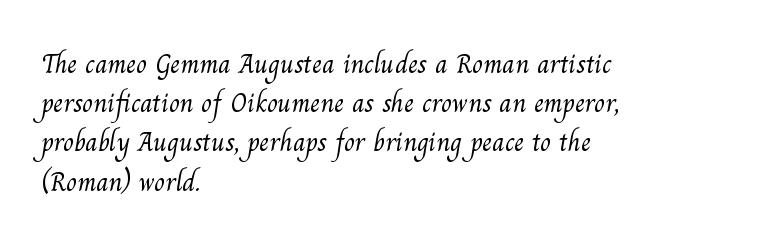
Q: Is the text bold? A: No.
Q: Is the typeface a serif or a sans-serif typeface? A: Serif.
Q: Is the text underlined? A: No.
Q: How is the paragraph aligned? A: Left-aligned.
Q: Is the spacing between letters normal or unusually wide? A: Normal.
Q: Is the spacing between lines tight, normal or loose? A: Normal.
Q: Width (condensed, normal, or wide)? A: Normal.
Q: Stroke contrast? A: Medium.
Q: x-height? A: Small.
Q: Monospaced? A: No.
